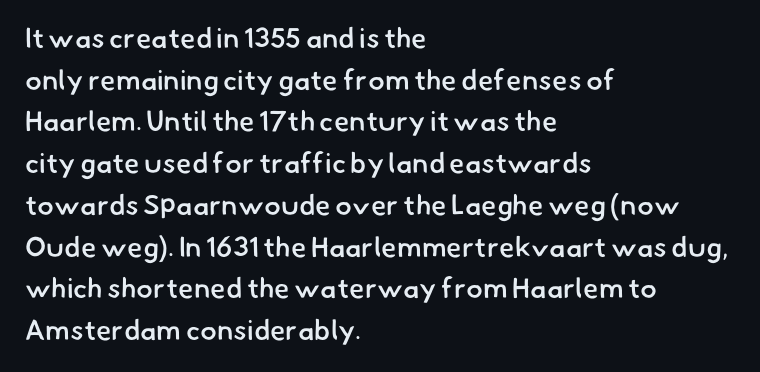
Q: Is the text bold? A: Semi-bold.
Q: Is the typeface a serif or a sans-serif typeface? A: Sans-serif.
Q: Is the text underlined? A: No.
Q: How is the paragraph aligned? A: Left-aligned.
Q: Is the spacing between letters normal or unusually wide? A: Normal.
Q: Is the spacing between lines tight, normal or loose? A: Normal.
Q: Width (condensed, normal, or wide)? A: Normal.
Q: Stroke contrast? A: Low.
Q: x-height? A: Small.
Q: Monospaced? A: No.
